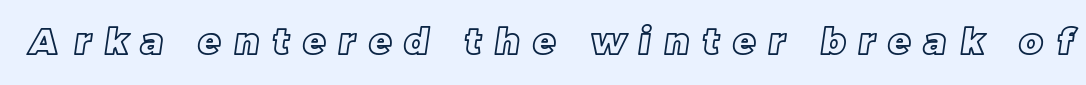
Q: Is the text underlined? A: No.
Q: Is the spacing between letters normal or unusually wide? A: Unusually wide.
Q: Width (condensed, normal, or wide)? A: Normal.
Q: x-height? A: Large.
Q: Monospaced? A: No.
